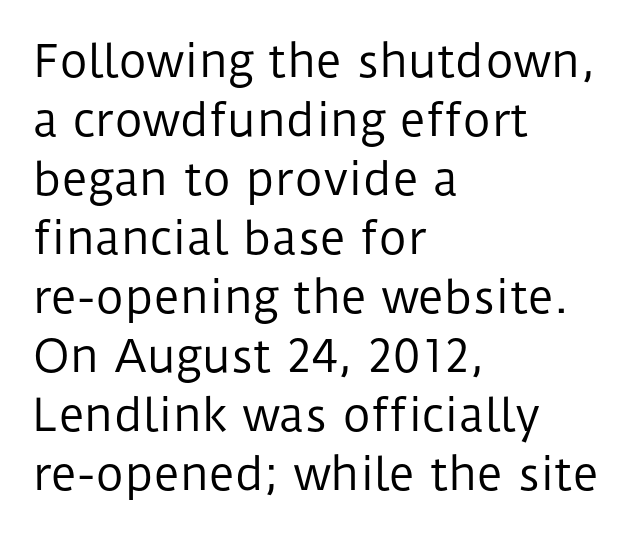
Q: Is the text bold? A: No.
Q: Is the text italic (slanted)? A: No, it is upright.
Q: Is the typeface a serif or a sans-serif typeface? A: Sans-serif.
Q: Is the text underlined? A: No.
Q: How is the paragraph aligned? A: Left-aligned.
Q: Is the spacing between letters normal or unusually wide? A: Normal.
Q: Is the spacing between lines tight, normal or loose? A: Normal.
Q: Width (condensed, normal, or wide)? A: Normal.
Q: Stroke contrast? A: Low.
Q: x-height? A: Medium.
Q: Monospaced? A: No.
